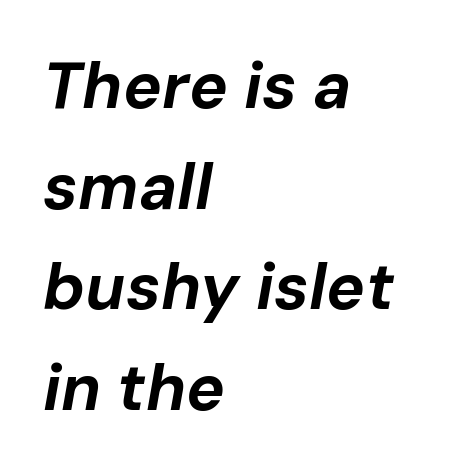
Q: Is the text bold? A: Yes.
Q: Is the text italic (slanted)? A: Yes, it leans right by about 10 degrees.
Q: Is the text underlined? A: No.
Q: How is the paragraph aligned? A: Left-aligned.
Q: Is the spacing between letters normal or unusually wide? A: Normal.
Q: Is the spacing between lines tight, normal or loose? A: Normal.
Q: Width (condensed, normal, or wide)? A: Normal.
Q: Stroke contrast? A: Low.
Q: x-height? A: Medium.
Q: Monospaced? A: No.
